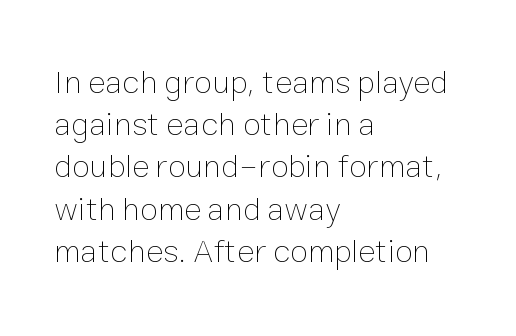
{"italic": "no", "bold": "no", "weight": "thin", "width": "normal", "stroke_contrast": "low", "x_height": "medium", "monospaced": "no", "underline": "no", "align": "left", "line_spacing": "normal", "line_spacing_ratio": 1.28, "letter_spacing": "normal", "letter_spacing_em": 0.0, "glyph_px": 33}
